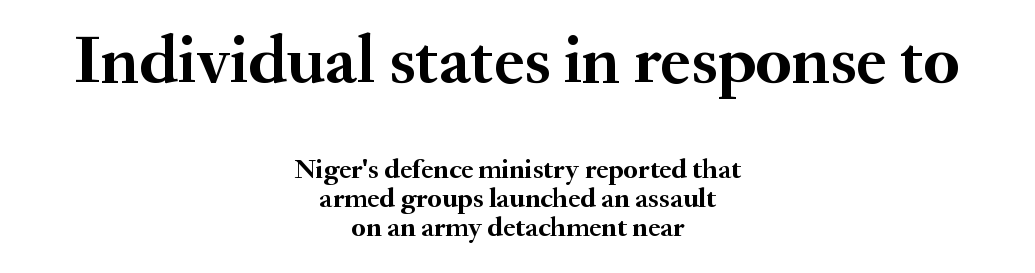
{"serif": "yes", "italic": "no", "bold": "yes", "weight": "semibold", "width": "normal", "stroke_contrast": "medium", "x_height": "small", "monospaced": "no", "underline": "no", "align": "center", "line_spacing": "tight", "line_spacing_ratio": 1.04, "letter_spacing": "normal", "letter_spacing_em": 0.0, "larger_block": "first", "size_ratio": 2.46, "glyph_px": 69}
